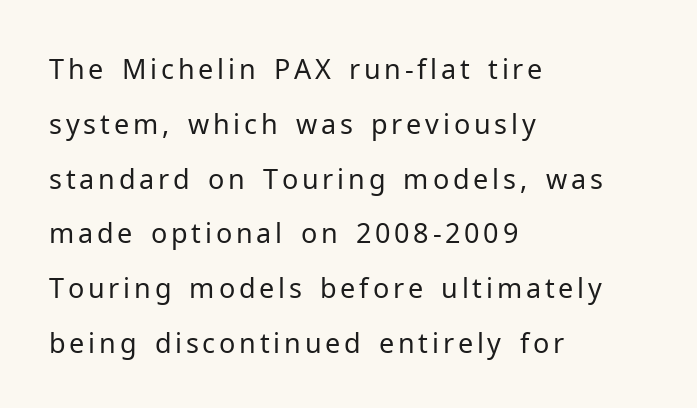
The image shows 27 px text type, upright; set left-aligned, loose line spacing (2.03x), not underlined.
